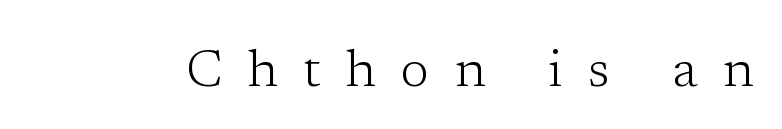
The image shows 52 px light serif type, upright; set unusually wide letter spacing (+0.49 em), not underlined; low stroke contrast and a medium x-height.
